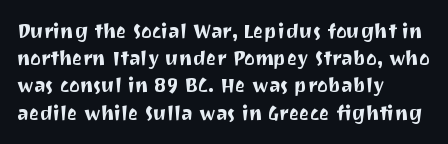
The image shows 20 px text type, upright; set left-aligned, normal line spacing (1.36x), normal letter spacing, not underlined.
